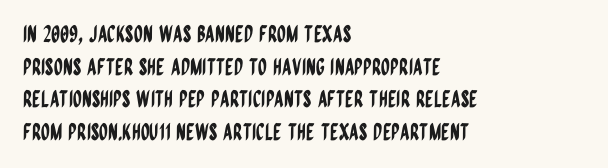
All the whitespace from short lines collects on the right. Standard letterfit; no display-style spreading of the glyphs. The area under the type is left untouched. Characters remain perfectly vertical along every line. If you measured baseline to baseline, you'd find a middling distance.
